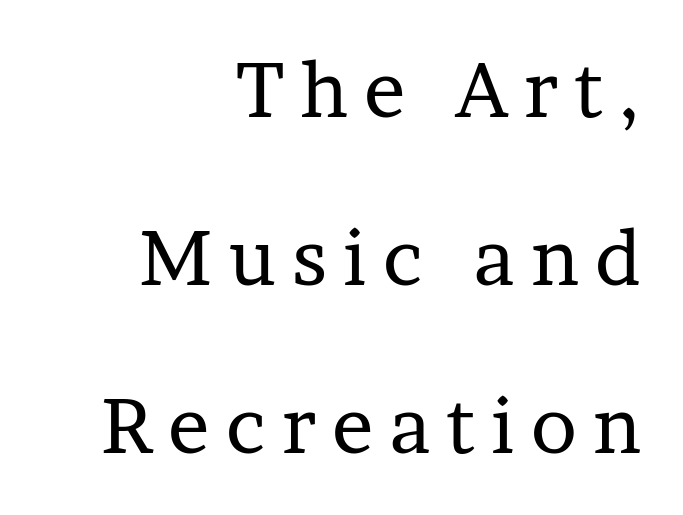
Serifs: yes, visible at the terminals of the letterforms. Each new line begins a long way beneath the previous one. Does the lettering tilt? It doesn't — this is upright. The rendering uses natural spacing where letterforms have individual widths. Nothing heavy about these letters — not bold at all.
